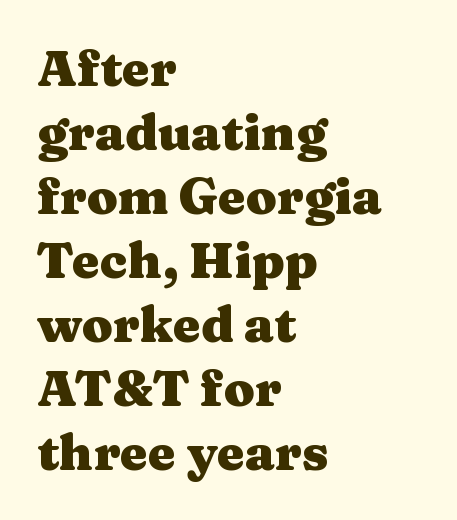
The image shows 50 px heavy, wide serif type, upright; set left-aligned, normal line spacing (1.28x), normal letter spacing, not underlined; medium stroke contrast and a medium x-height.
